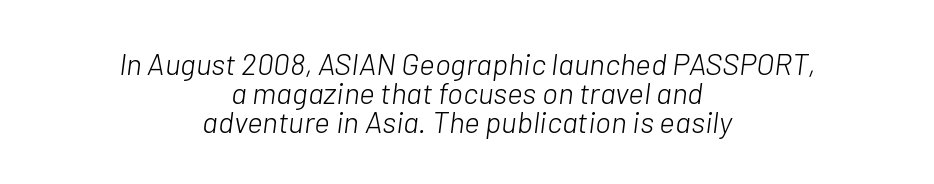
{"italic": "yes", "lean": "right", "slant_degrees": 7, "bold": "no", "weight": "light", "width": "normal", "stroke_contrast": "low", "x_height": "medium", "monospaced": "no", "underline": "no", "align": "center", "line_spacing": "tight", "line_spacing_ratio": 0.96, "letter_spacing": "normal", "letter_spacing_em": 0.0, "glyph_px": 30}
